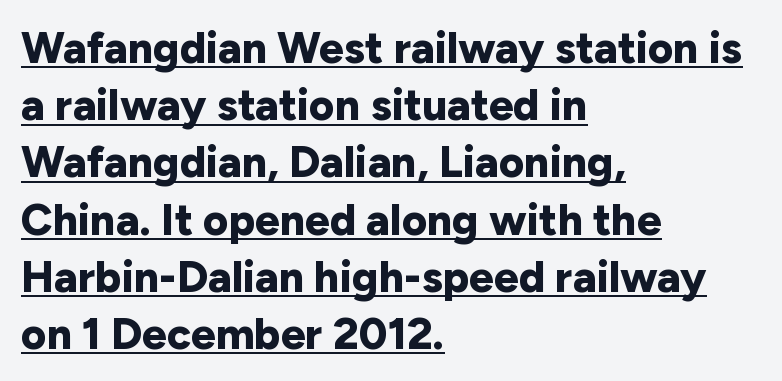
Q: Is the text bold? A: Yes.
Q: Is the text italic (slanted)? A: No, it is upright.
Q: Is the typeface a serif or a sans-serif typeface? A: Sans-serif.
Q: Is the text underlined? A: Yes.
Q: How is the paragraph aligned? A: Left-aligned.
Q: Is the spacing between letters normal or unusually wide? A: Normal.
Q: Is the spacing between lines tight, normal or loose? A: Normal.
Q: Width (condensed, normal, or wide)? A: Normal.
Q: Stroke contrast? A: Low.
Q: x-height? A: Medium.
Q: Monospaced? A: No.
